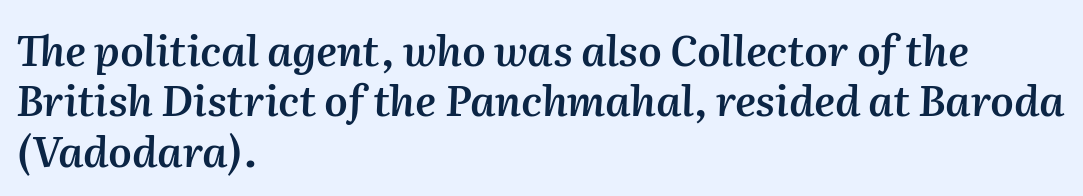
Q: Is the text bold? A: Semi-bold.
Q: Is the text italic (slanted)? A: Yes, it leans right by about 2 degrees.
Q: Is the text underlined? A: No.
Q: How is the paragraph aligned? A: Left-aligned.
Q: Is the spacing between letters normal or unusually wide? A: Normal.
Q: Width (condensed, normal, or wide)? A: Normal.
Q: Stroke contrast? A: Medium.
Q: x-height? A: Medium.
Q: Monospaced? A: No.
